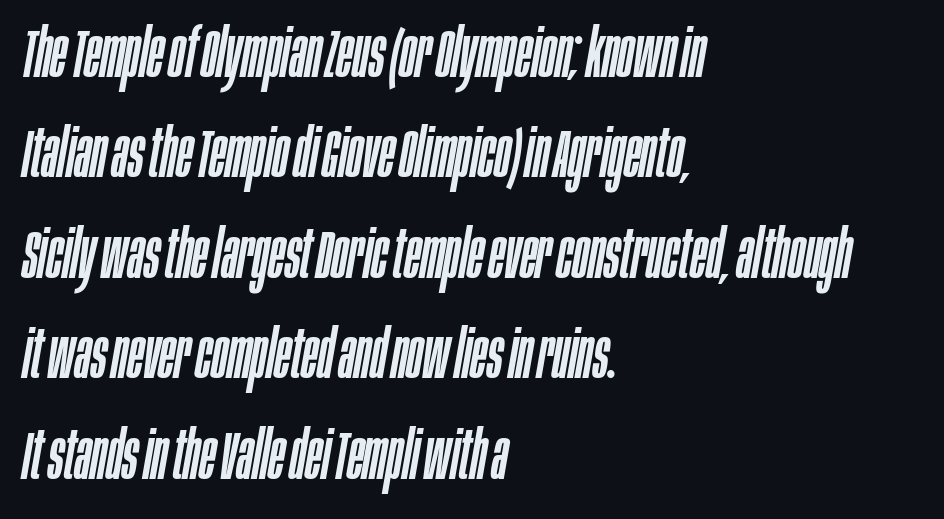
The image shows 67 px condensed type, italic (leaning right); set left-aligned, normal line spacing (1.5x), normal letter spacing, not underlined; low stroke contrast and a large x-height.
